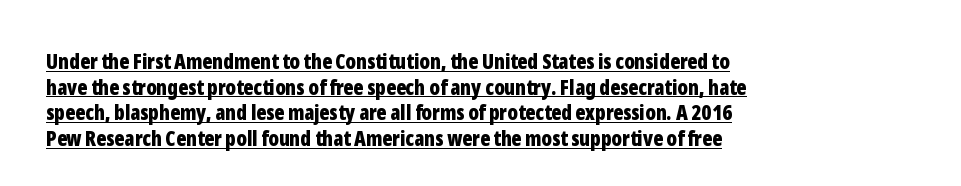
The image shows 21 px bold type, upright; set left-aligned, line spacing 1.22x, normal letter spacing, underlined.
